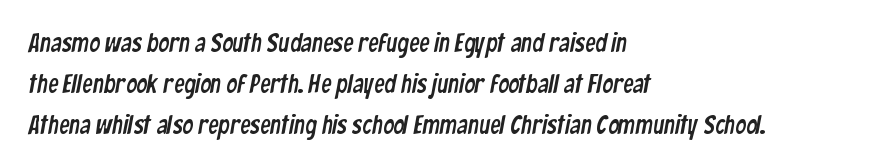
The area under the type is left untouched. Does the leading feel generous? No, just average. Does extra space separate the letters? No, they use regular spacing. Casual observation: everything's shoved over to the left.
